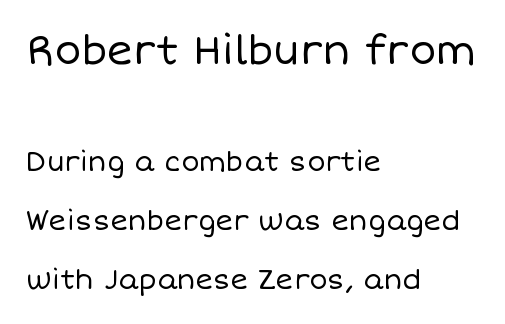
Between one letter and the next there's only the usual sliver of space. You could fit nearly another row in the gap between these rows. Visually, the top section dominates because its glyphs are scaled up. Is the type heavy? It reads as light-to-regular instead.
